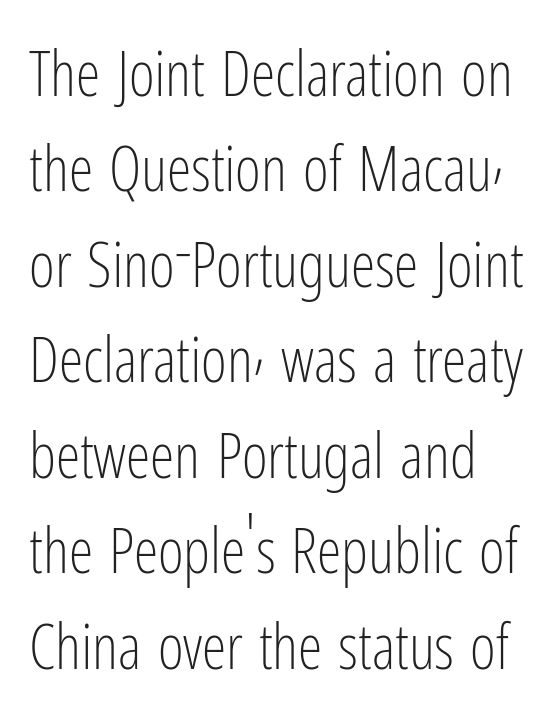
{"serif": "no", "italic": "no", "bold": "no", "weight": "light", "width": "condensed", "stroke_contrast": "low", "x_height": "medium", "monospaced": "no", "underline": "no", "line_spacing": "normal", "line_spacing_ratio": 1.54, "letter_spacing": "normal", "letter_spacing_em": 0.0, "glyph_px": 62}
